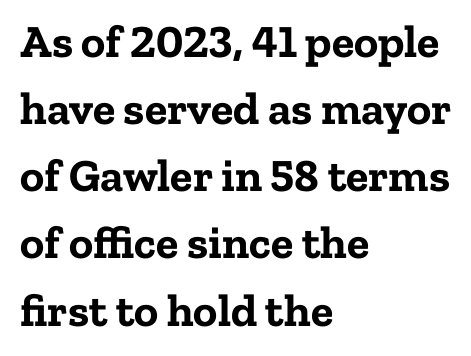
Q: Is the text bold? A: Yes.
Q: Is the text italic (slanted)? A: No, it is upright.
Q: Is the typeface a serif or a sans-serif typeface? A: Serif.
Q: Is the text underlined? A: No.
Q: How is the paragraph aligned? A: Left-aligned.
Q: Is the spacing between letters normal or unusually wide? A: Normal.
Q: Is the spacing between lines tight, normal or loose? A: Normal.
Q: Width (condensed, normal, or wide)? A: Normal.
Q: Stroke contrast? A: Low.
Q: x-height? A: Medium.
Q: Monospaced? A: No.
